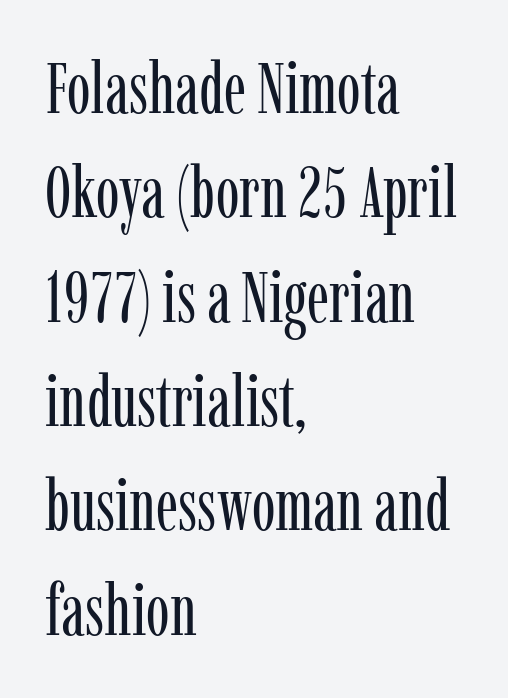
Do the letters lean? They stand straight. Type without underlining. Are there feet on the stems? There are — it's a serif. This rendering leaves character spacing at its baseline value. Each letter keeps its own natural width here, so spacing adapts to shape. This sample keeps an unexceptional amount of space between lines.
